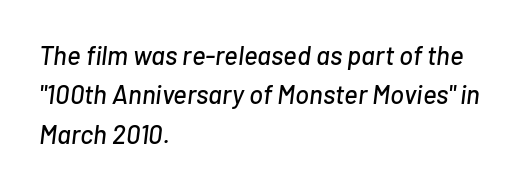
Italic? Definitely — the glyphs are oblique. Short and long lines alike share a common starting point at left. In terms of letterspacing, this is plain default setting. Lines of text with bare space underneath. Compared with typical paragraphs, the rows here are spaced about the same.
